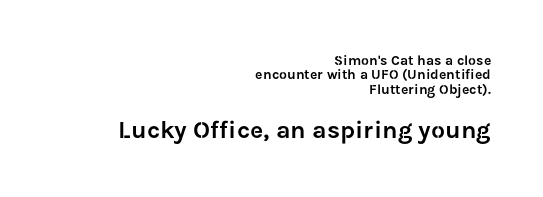
{"italic": "no", "underline": "no", "align": "right", "line_spacing": "tight", "line_spacing_ratio": 1.02, "letter_spacing": "normal", "letter_spacing_em": 0.0, "larger_block": "second", "size_ratio": 1.79, "glyph_px": 25}
